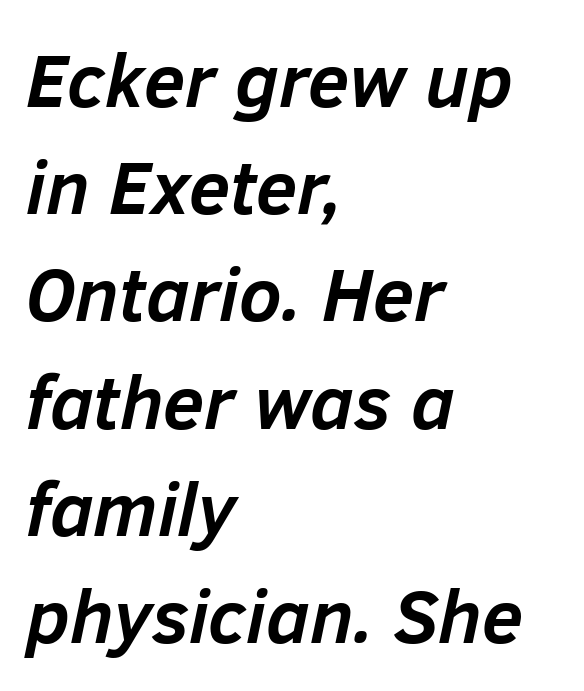
The image shows 75 px semibold type, italic (leaning right); set left-aligned, normal line spacing (1.43x), normal letter spacing, not underlined; low stroke contrast and a medium x-height.
